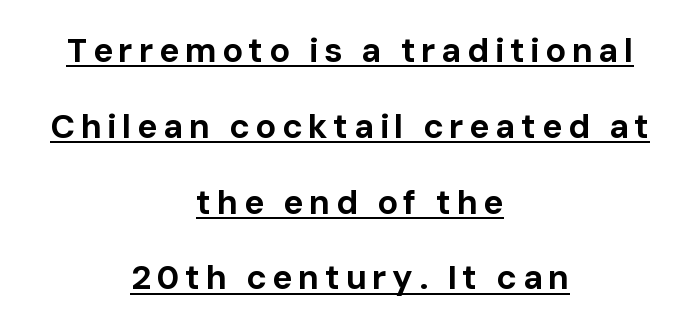
The image shows 34 px bold sans-serif type, upright; set centered, loose line spacing (2.23x), underlined; low stroke contrast and a medium x-height.
